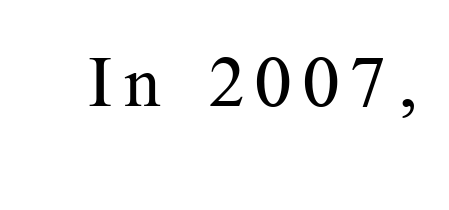
A clean baseline with only descenders dipping below it. A quiet, ordinary-to-light weight characterises the typeface. Is there any slant? The stems are plumb. Is this a fixed-width face? No — the glyphs have proportional, varying widths.
